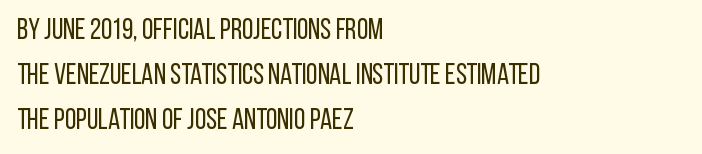
Q: Is the text bold? A: No.
Q: Is the text italic (slanted)? A: No, it is upright.
Q: Is the typeface a serif or a sans-serif typeface? A: Sans-serif.
Q: Is the text underlined? A: No.
Q: How is the paragraph aligned? A: Left-aligned.
Q: Is the spacing between letters normal or unusually wide? A: Normal.
Q: Is the spacing between lines tight, normal or loose? A: Normal.
Q: Width (condensed, normal, or wide)? A: Condensed.
Q: Stroke contrast? A: Low.
Q: x-height? A: Large.
Q: Monospaced? A: No.
